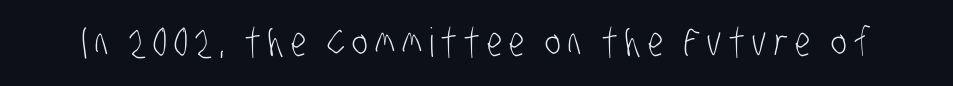
The typesetting does not lean heavy: it is not bold. Grotesque or geometric, the face here clearly has no serifs. No word sits above an underline. Each letter keeps its own natural width here, so spacing adapts to shape.
